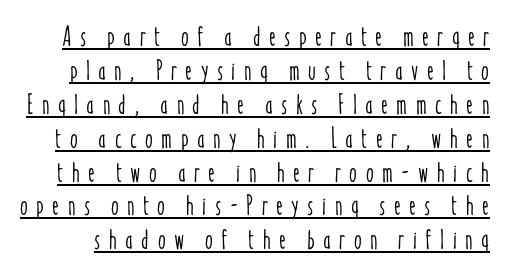
The image shows 28 px condensed type, upright; set line spacing 1.21x, unusually wide letter spacing (+0.3 em), underlined; low stroke contrast and a medium x-height.
